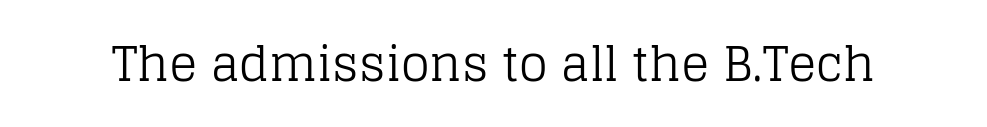
{"serif": "yes", "italic": "no", "bold": "no", "weight": "regular", "width": "normal", "stroke_contrast": "low", "x_height": "large", "monospaced": "no", "underline": "no", "letter_spacing": "normal", "letter_spacing_em": 0.0, "glyph_px": 47}
